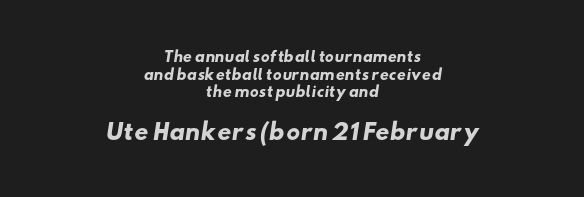
Which of the two is more prominent by size? The second, at the bottom. Nobody drew a line under any word here. The text block is weighted toward neither margin, spreading evenly from the middle. Summary of vertical rhythm: regular, with standard interline spacing. Strong, thick strokes mark this as bold type.
